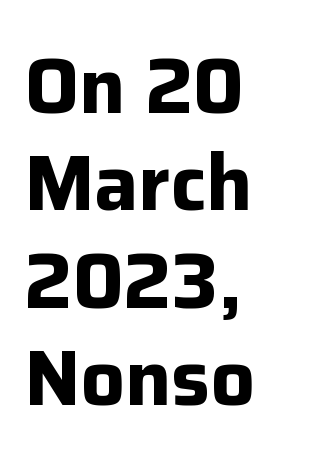
The image shows 78 px bold sans-serif type, upright; set left-aligned, normal line spacing (1.25x), normal letter spacing, not underlined; low stroke contrast and a medium x-height.
